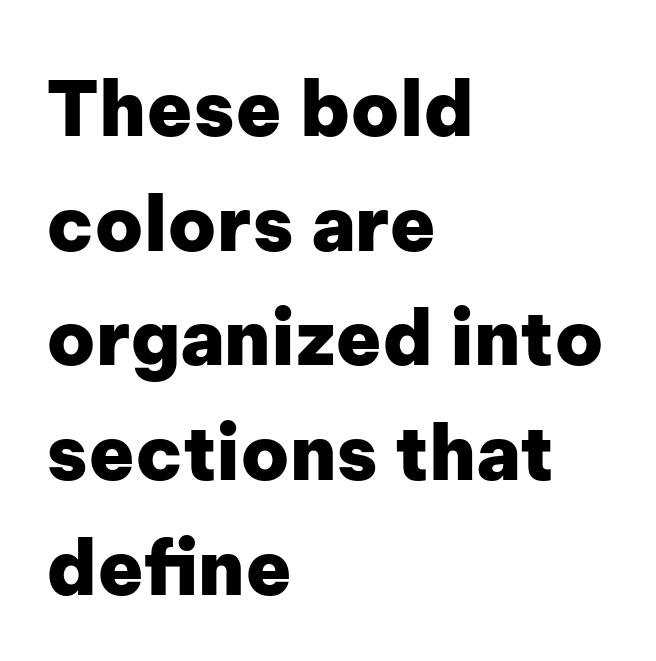
{"serif": "no", "italic": "no", "bold": "yes", "weight": "heavy", "width": "normal", "stroke_contrast": "low", "x_height": "medium", "monospaced": "no", "underline": "no", "align": "left", "line_spacing": "normal", "line_spacing_ratio": 1.53, "letter_spacing": "normal", "letter_spacing_em": 0.0, "glyph_px": 75}
